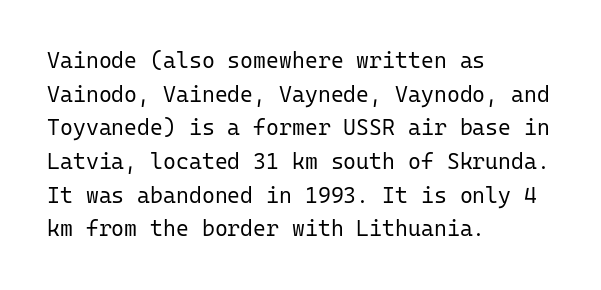
The image shows 22 px text type, upright; set left-aligned, normal line spacing (1.53x), normal letter spacing, not underlined.
